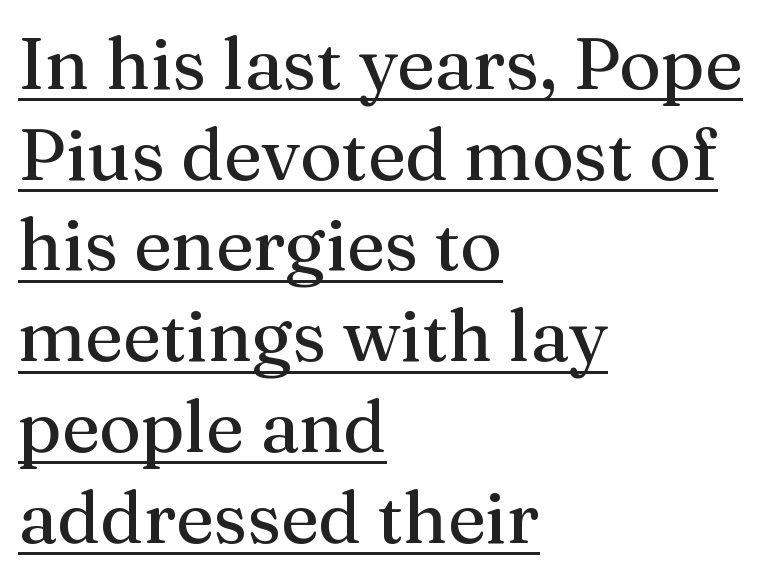
{"serif": "yes", "italic": "no", "width": "normal", "stroke_contrast": "medium", "x_height": "medium", "monospaced": "no", "underline": "yes", "align": "left", "line_spacing": "normal", "line_spacing_ratio": 1.26, "letter_spacing": "normal", "letter_spacing_em": 0.0, "glyph_px": 72}
